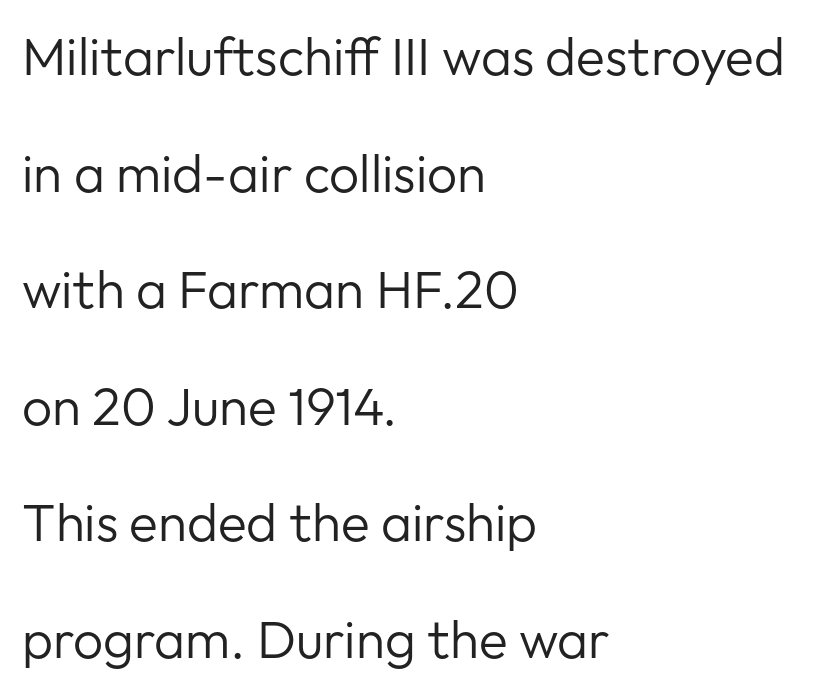
The image shows 53 px regular-weight sans-serif type, upright; set left-aligned, loose line spacing (2.2x), normal letter spacing, not underlined; low stroke contrast and a medium x-height.
